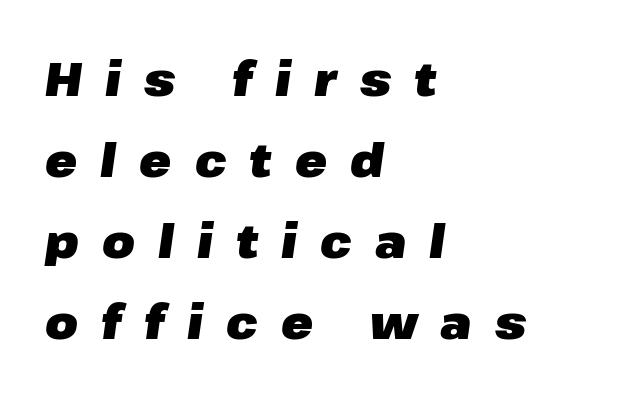
Q: Is the text bold? A: Yes.
Q: Is the text italic (slanted)? A: Yes, it leans right by about 8 degrees.
Q: Is the text underlined? A: No.
Q: How is the paragraph aligned? A: Left-aligned.
Q: Is the spacing between letters normal or unusually wide? A: Unusually wide.
Q: Width (condensed, normal, or wide)? A: Normal.
Q: Stroke contrast? A: Low.
Q: x-height? A: Medium.
Q: Monospaced? A: No.
